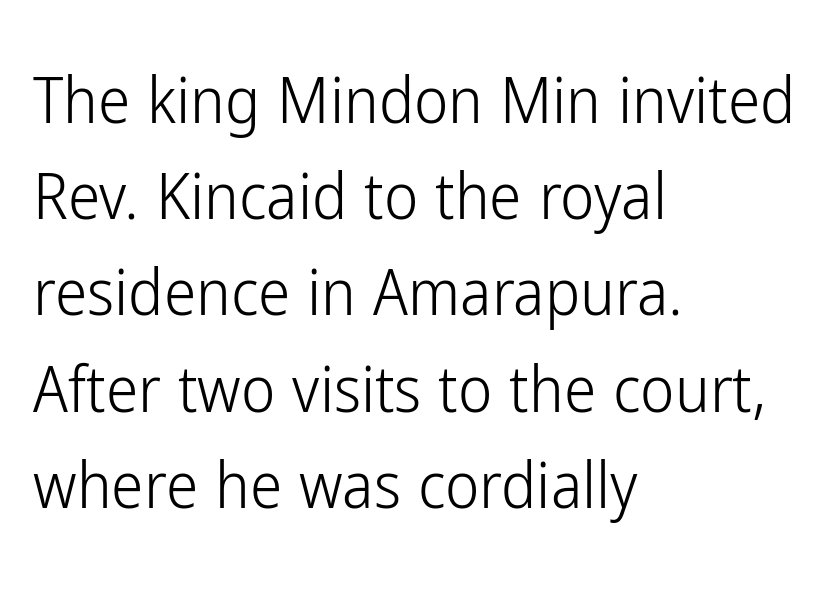
The image shows 65 px light, condensed sans-serif type, upright; set left-aligned, normal line spacing (1.48x), normal letter spacing, not underlined; low stroke contrast and a medium x-height.
